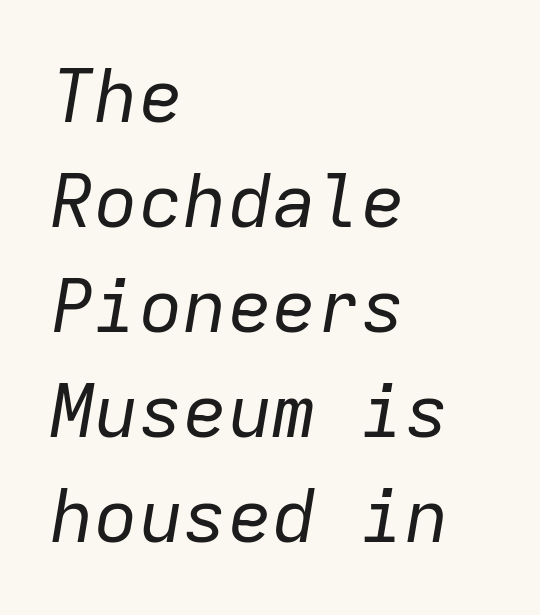
Q: Is the text bold? A: No.
Q: Is the text italic (slanted)? A: Yes, it leans right by about 9 degrees.
Q: Is the text underlined? A: No.
Q: How is the paragraph aligned? A: Left-aligned.
Q: Is the spacing between letters normal or unusually wide? A: Normal.
Q: Is the spacing between lines tight, normal or loose? A: Normal.
Q: Width (condensed, normal, or wide)? A: Normal.
Q: Stroke contrast? A: Low.
Q: x-height? A: Medium.
Q: Monospaced? A: Yes.
